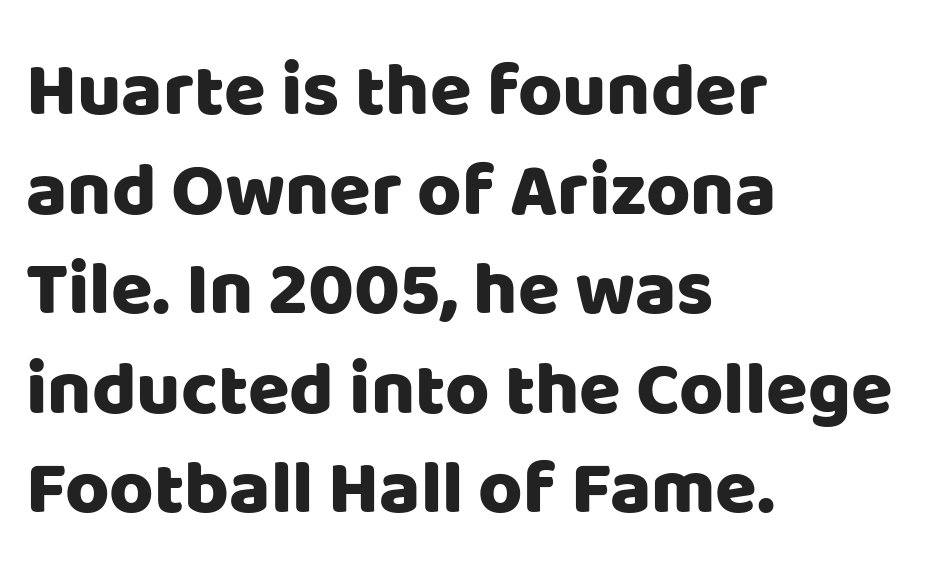
This sample uses plain, unmodified letter spacing. This is roman type, the default non-slanted kind. Font category for this specimen: sans-serif. Casual observation: everything's shoved over to the left. The area under the type is left untouched.
